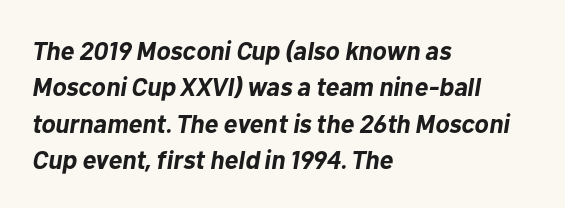
Q: Is the text bold? A: Yes.
Q: Is the text italic (slanted)? A: Yes, it leans right by about 10 degrees.
Q: Is the text underlined? A: No.
Q: How is the paragraph aligned? A: Left-aligned.
Q: Is the spacing between letters normal or unusually wide? A: Normal.
Q: Is the spacing between lines tight, normal or loose? A: Normal.
